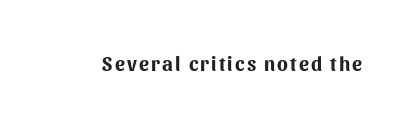
{"italic": "no", "bold": "yes", "underline": "no", "glyph_px": 20}
